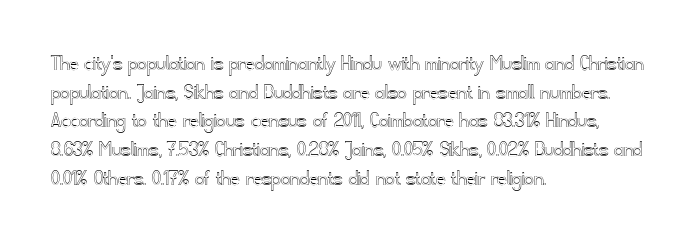
Quick note: not italic, upright. The letters sit at their default tracking, neither squeezed nor spread. The space between consecutive lines is moderate. This sample is left-justified, so line endings fall wherever the words run out. The string is rendered with underlining switched off.
